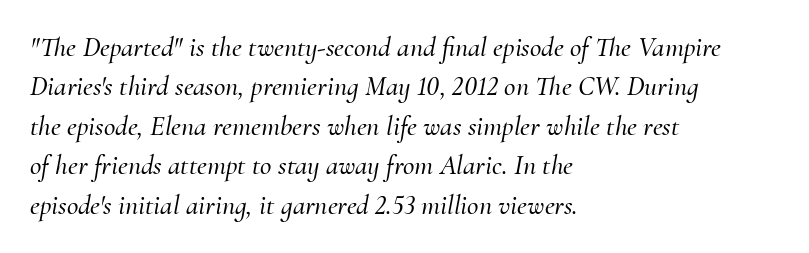
The image shows 28 px serif type, italic (leaning right); set left-aligned, normal line spacing (1.41x), normal letter spacing, not underlined; medium stroke contrast and a small x-height.
